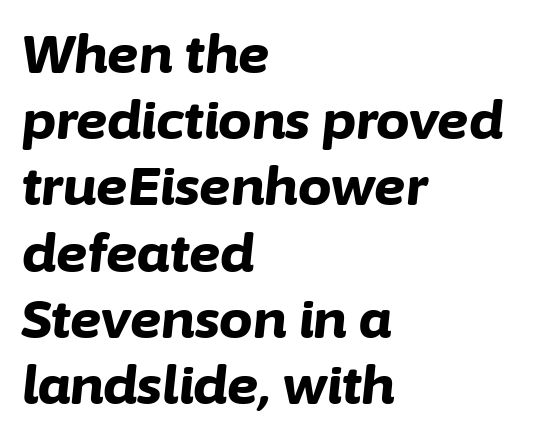
Varying glyph widths throughout — classic text-font behaviour. Look at the stroke-to-counter ratio: heavy, a bold. Anything drawn beneath the words? Only blank space. This block has exactly the height ordinary leading produces.
